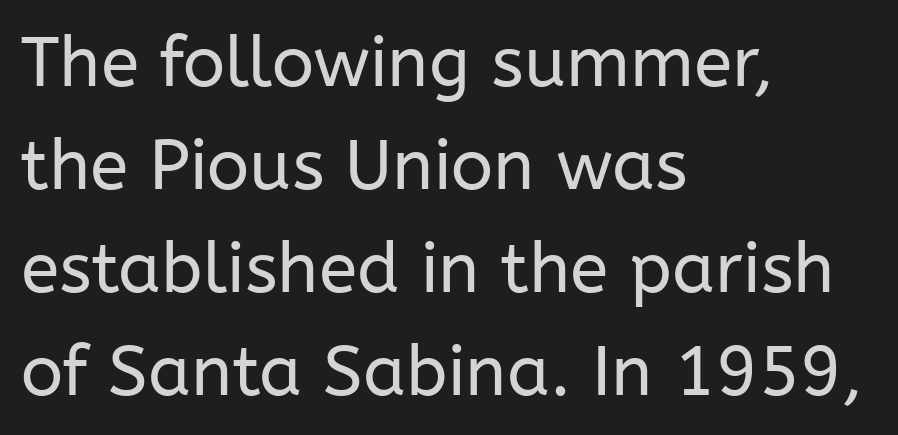
The image shows 70 px regular-weight sans-serif type, upright; set left-aligned, normal line spacing (1.47x), normal letter spacing, not underlined; low stroke contrast and a medium x-height.
